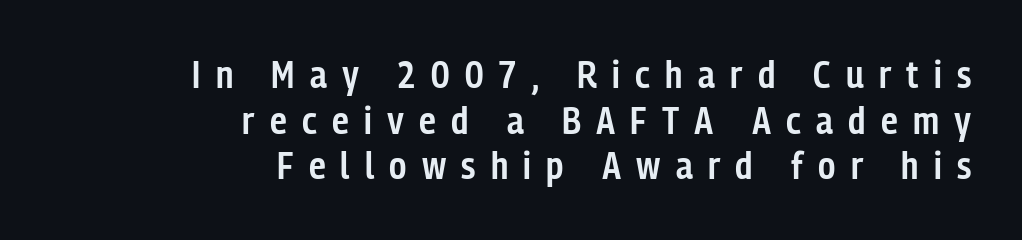
Q: Is the text bold? A: Semi-bold.
Q: Is the text italic (slanted)? A: No, it is upright.
Q: Is the typeface a serif or a sans-serif typeface? A: Sans-serif.
Q: Is the text underlined? A: No.
Q: How is the paragraph aligned? A: Right-aligned.
Q: Is the spacing between letters normal or unusually wide? A: Unusually wide.
Q: Width (condensed, normal, or wide)? A: Condensed.
Q: Stroke contrast? A: Low.
Q: x-height? A: Medium.
Q: Monospaced? A: No.
